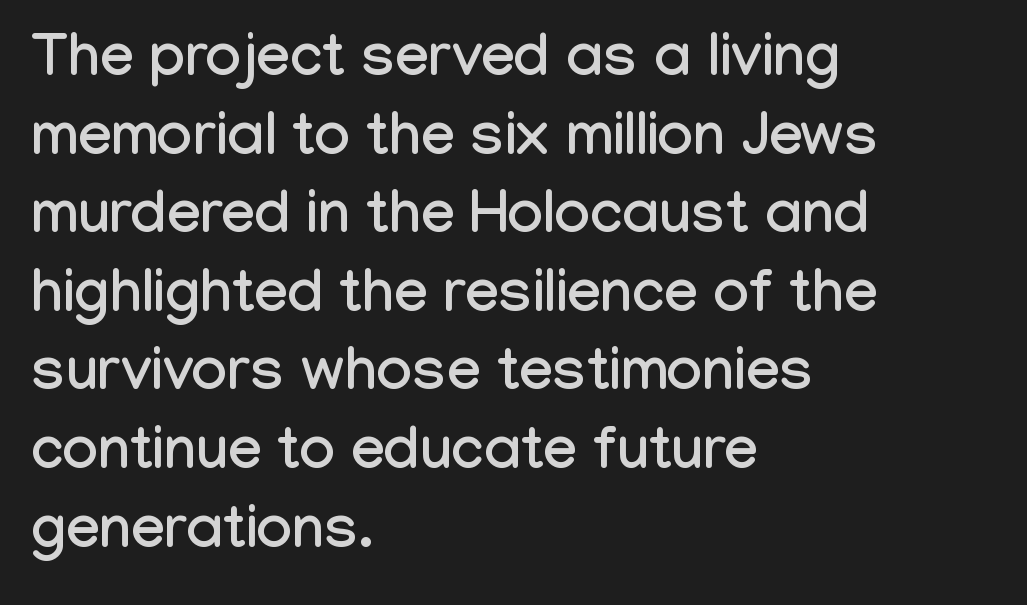
The image shows 60 px condensed sans-serif type, upright; set left-aligned, normal line spacing (1.31x), normal letter spacing, not underlined; low stroke contrast and a medium x-height.
